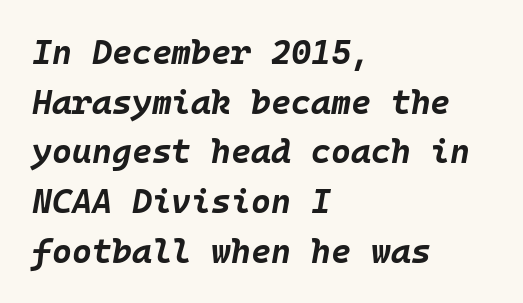
Q: Is the text bold? A: Yes.
Q: Is the text italic (slanted)? A: Yes, it leans right by about 10 degrees.
Q: Is the text underlined? A: No.
Q: How is the paragraph aligned? A: Left-aligned.
Q: Is the spacing between letters normal or unusually wide? A: Normal.
Q: Is the spacing between lines tight, normal or loose? A: Normal.
Q: Width (condensed, normal, or wide)? A: Normal.
Q: Stroke contrast? A: Low.
Q: x-height? A: Large.
Q: Monospaced? A: Yes.
